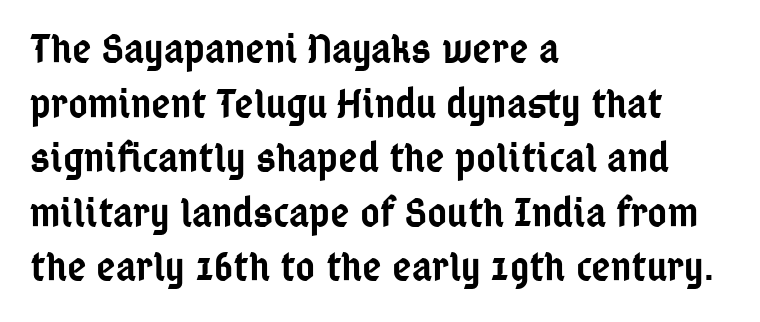
The image shows 42 px semibold, condensed sans-serif type, upright; set left-aligned, normal line spacing (1.3x), normal letter spacing, not underlined; low stroke contrast and a medium x-height.
